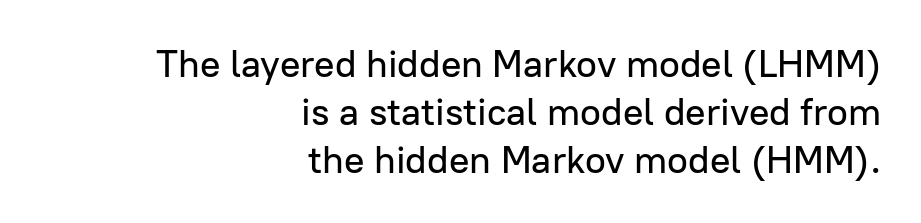
Q: Is the text italic (slanted)? A: No, it is upright.
Q: Is the typeface a serif or a sans-serif typeface? A: Sans-serif.
Q: Is the text underlined? A: No.
Q: How is the paragraph aligned? A: Right-aligned.
Q: Is the spacing between letters normal or unusually wide? A: Normal.
Q: Is the spacing between lines tight, normal or loose? A: Normal.
Q: Width (condensed, normal, or wide)? A: Normal.
Q: Stroke contrast? A: Low.
Q: x-height? A: Medium.
Q: Monospaced? A: No.
